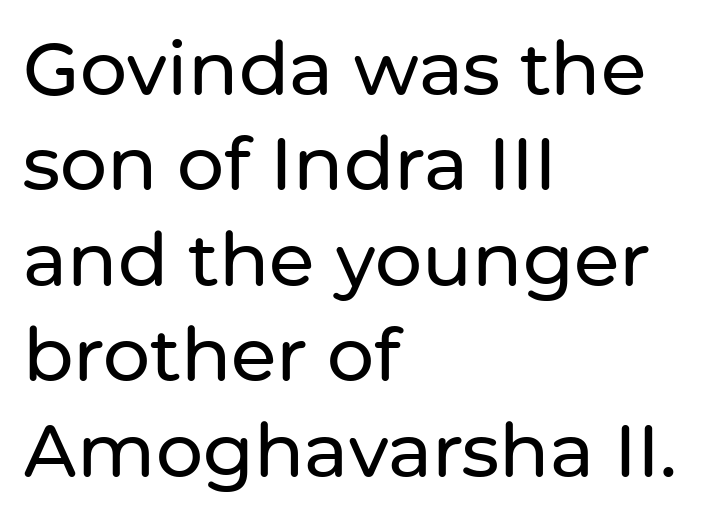
{"serif": "no", "italic": "no", "width": "normal", "stroke_contrast": "low", "x_height": "medium", "monospaced": "no", "underline": "no", "align": "left", "line_spacing": "normal", "line_spacing_ratio": 1.29, "letter_spacing": "normal", "letter_spacing_em": 0.0, "glyph_px": 74}
